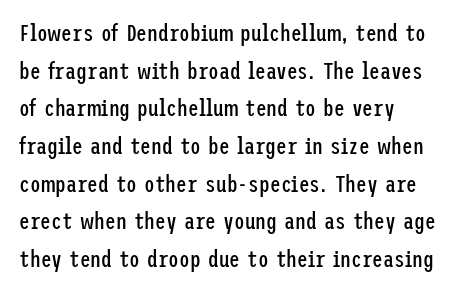
Q: Is the text bold? A: No.
Q: Is the text italic (slanted)? A: No, it is upright.
Q: Is the text underlined? A: No.
Q: How is the paragraph aligned? A: Left-aligned.
Q: Is the spacing between letters normal or unusually wide? A: Normal.
Q: Is the spacing between lines tight, normal or loose? A: Normal.
